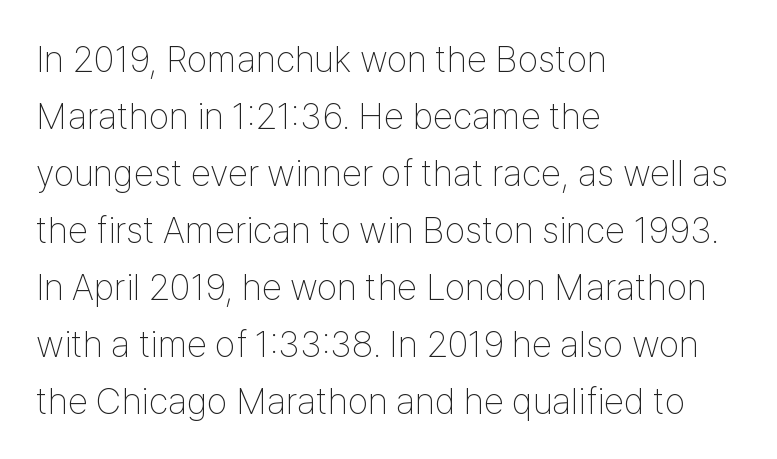
Q: Is the text bold? A: No.
Q: Is the text italic (slanted)? A: No, it is upright.
Q: Is the typeface a serif or a sans-serif typeface? A: Sans-serif.
Q: Is the text underlined? A: No.
Q: How is the paragraph aligned? A: Left-aligned.
Q: Is the spacing between letters normal or unusually wide? A: Normal.
Q: Is the spacing between lines tight, normal or loose? A: Normal.
Q: Width (condensed, normal, or wide)? A: Condensed.
Q: Stroke contrast? A: Low.
Q: x-height? A: Medium.
Q: Monospaced? A: No.
